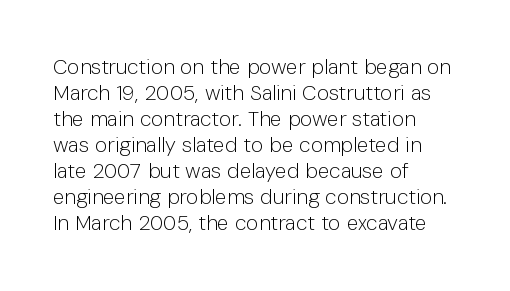
Q: Is the text bold? A: No.
Q: Is the text italic (slanted)? A: No, it is upright.
Q: Is the text underlined? A: No.
Q: How is the paragraph aligned? A: Left-aligned.
Q: Is the spacing between letters normal or unusually wide? A: Normal.
